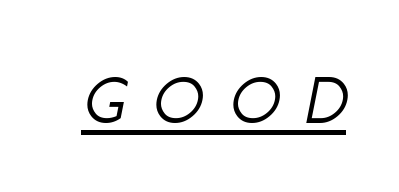
{"italic": "yes", "lean": "right", "slant_degrees": 11, "bold": "no", "weight": "light", "width": "condensed", "stroke_contrast": "low", "x_height": "large", "monospaced": "no", "underline": "yes", "letter_spacing": "wide", "letter_spacing_em": 0.37, "glyph_px": 73}
